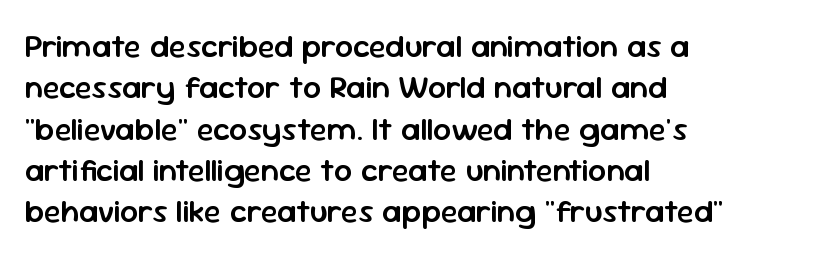
Descenders are the only things crossing below the line. Look at the tracking — it's just the regular setting, nothing added. Normally led — the rows are evenly, conventionally spaced. If you drew a ruler down the left edge, every line would touch it. The text was rendered using a sans face with plain stroke endings.
